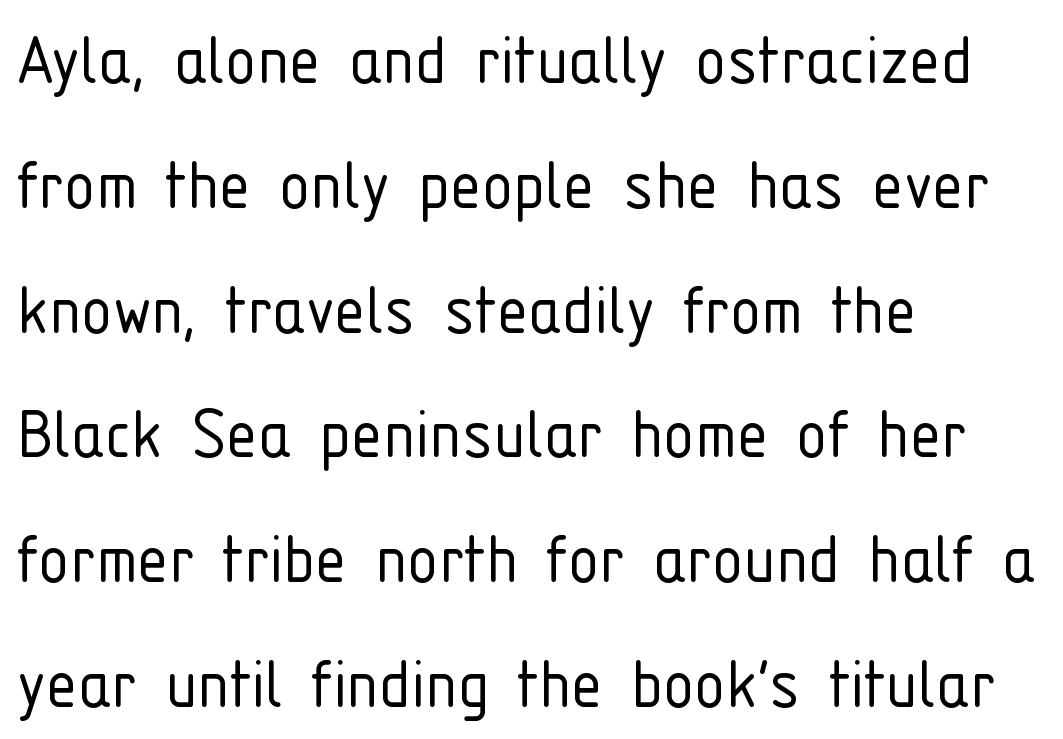
Is this a heavy cut? Hardly; it is regular or lighter. Students, observe: this is what conventionally led text looks like. Characters follow at the spacing the type designer built in. In terms of posture, this sample is upright. Each letter keeps its own natural width here, so spacing adapts to shape. A typesetter would label this face a sans.
